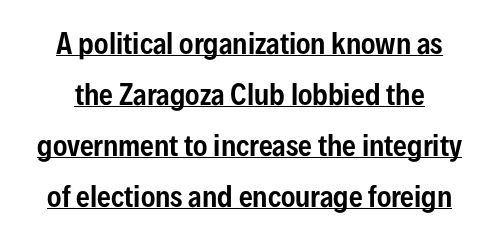
The image shows 27 px text type, upright; set line spacing 1.89x, normal letter spacing, underlined.
